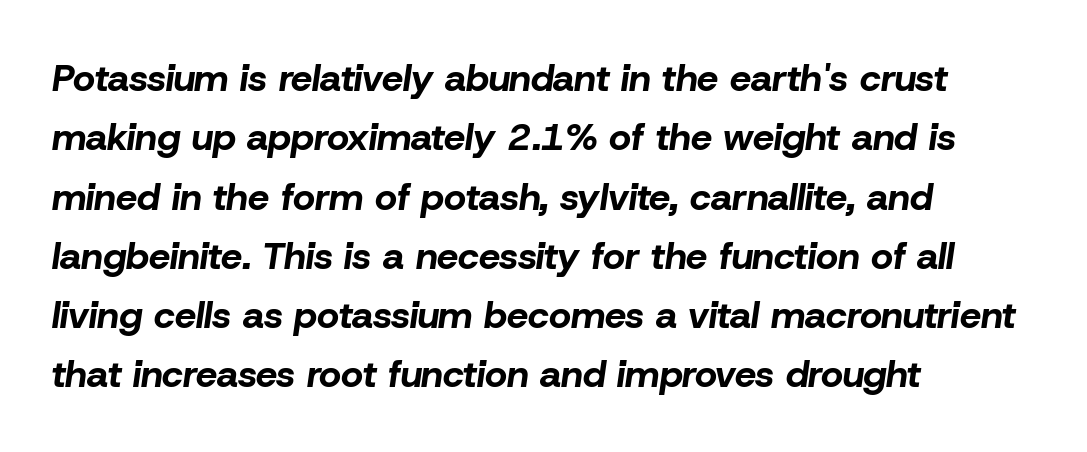
The image shows 38 px bold type, italic (leaning right); set left-aligned, normal line spacing (1.56x), normal letter spacing, not underlined; low stroke contrast and a medium x-height.
